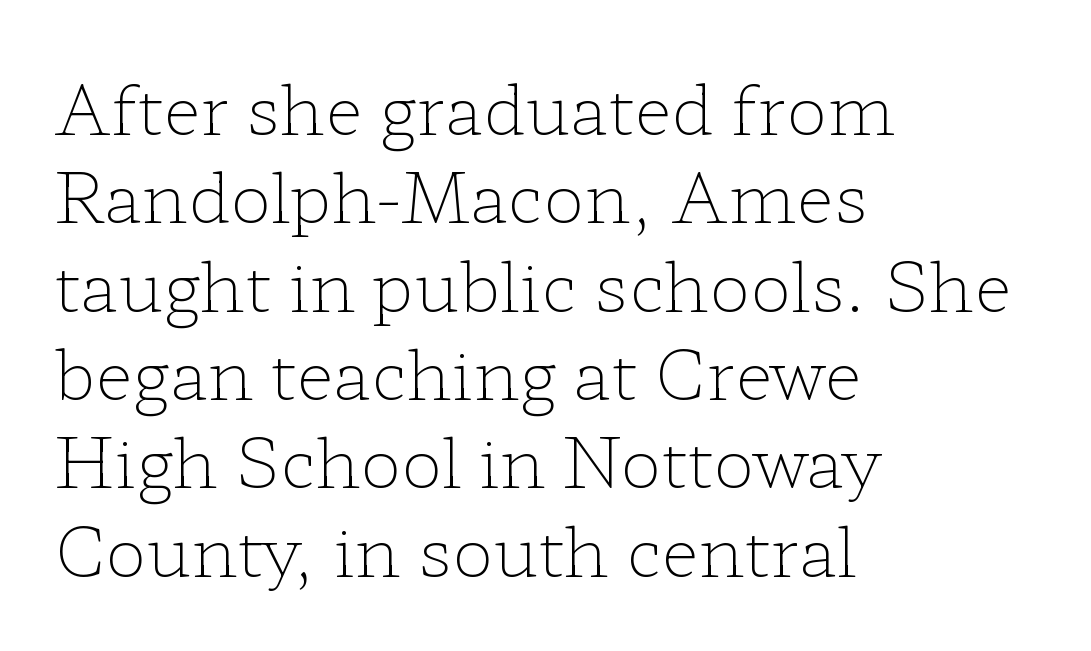
Q: Is the text bold? A: No.
Q: Is the text italic (slanted)? A: No, it is upright.
Q: Is the typeface a serif or a sans-serif typeface? A: Serif.
Q: Is the text underlined? A: No.
Q: How is the paragraph aligned? A: Left-aligned.
Q: Is the spacing between letters normal or unusually wide? A: Normal.
Q: Is the spacing between lines tight, normal or loose? A: Normal.
Q: Width (condensed, normal, or wide)? A: Wide.
Q: Stroke contrast? A: Low.
Q: x-height? A: Medium.
Q: Monospaced? A: No.
